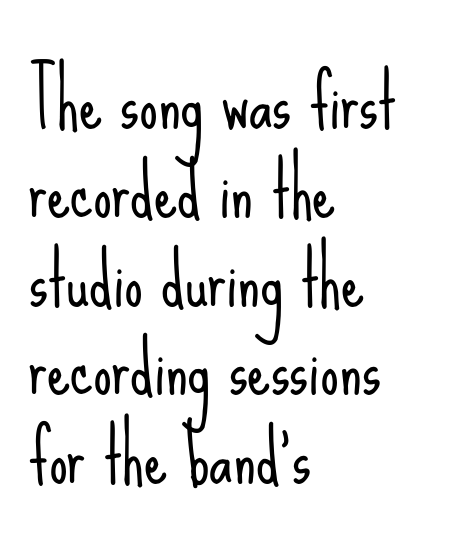
The image shows 74 px light, condensed sans-serif type, upright; set left-aligned, line spacing 1.2x, normal letter spacing, not underlined; low stroke contrast and a small x-height.
